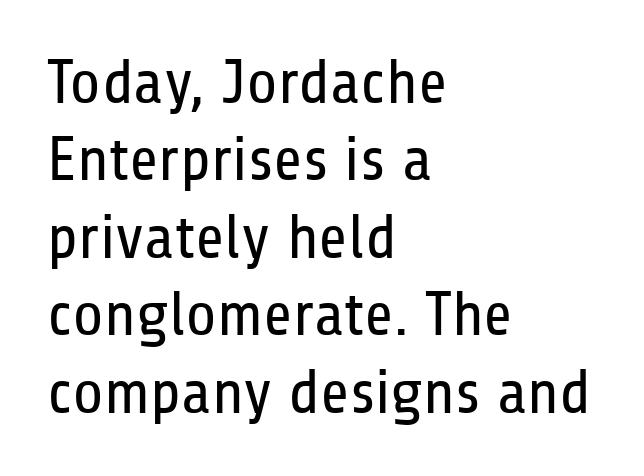
The image shows 63 px regular-weight, condensed sans-serif type, upright; set left-aligned, line spacing 1.23x, normal letter spacing, not underlined; low stroke contrast and a medium x-height.
